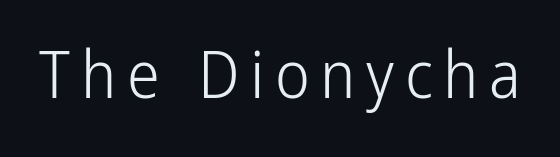
{"serif": "no", "italic": "no", "bold": "no", "weight": "light", "width": "condensed", "stroke_contrast": "low", "x_height": "medium", "monospaced": "no", "underline": "no", "glyph_px": 66}
